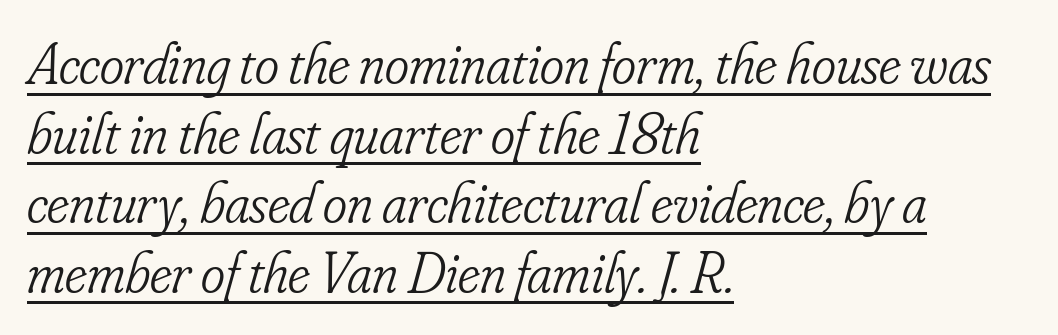
The image shows 58 px light, condensed serif type, italic (leaning right); set left-aligned, line spacing 1.2x, normal letter spacing, underlined; low stroke contrast and a small x-height.
